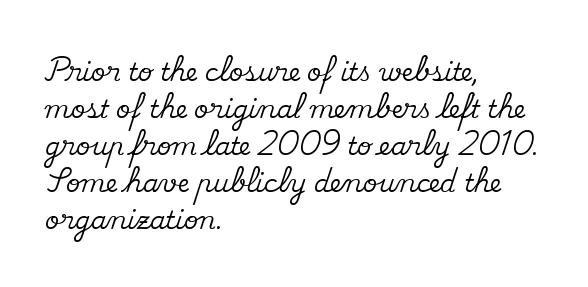
Q: Is the text italic (slanted)? A: Yes.
Q: Is the text underlined? A: No.
Q: How is the paragraph aligned? A: Left-aligned.
Q: Is the spacing between letters normal or unusually wide? A: Normal.
Q: Is the spacing between lines tight, normal or loose? A: Normal.
